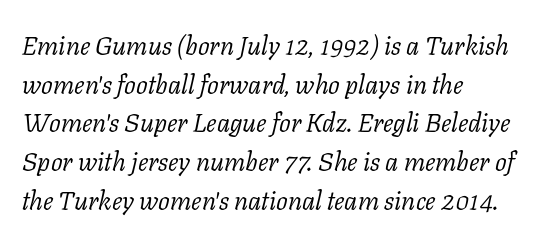
Stem width sits at or under what a default text font uses. Characters are canted at an angle relative to the baseline's perpendicular. No word sits above an underline. Whoever set this chose a conventional vertical rhythm.
